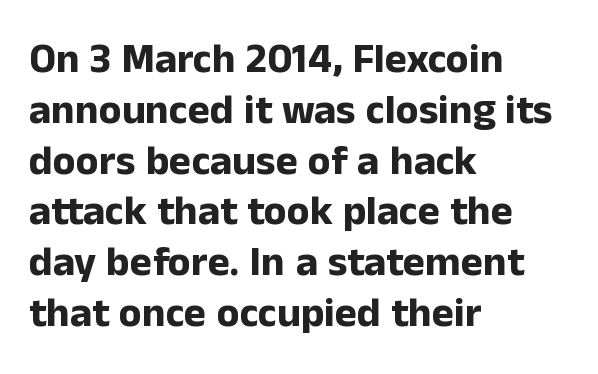
The image shows 42 px bold sans-serif type, upright; set left-aligned, line spacing 1.21x, normal letter spacing, not underlined; low stroke contrast and a medium x-height.
